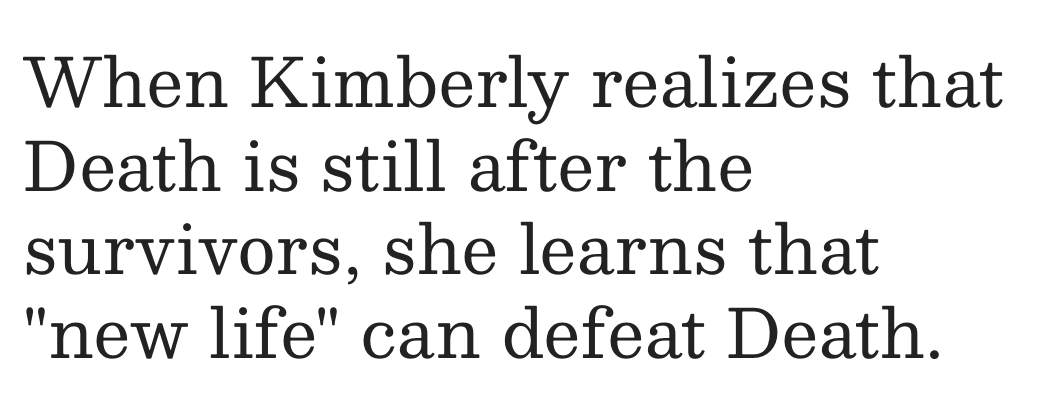
The image shows 67 px regular-weight serif type, upright; set left-aligned, normal line spacing (1.25x), normal letter spacing, not underlined; medium stroke contrast and a medium x-height.
